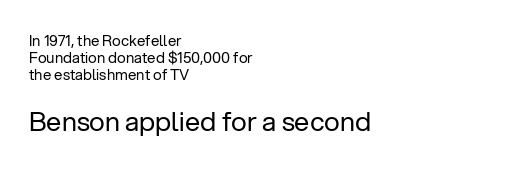
In terms of posture, this sample is upright. The paragraph shown leans on its left margin. Does the bottom block carry the larger type? Yes, it does. The typesetting does not lean heavy: it is not bold.
